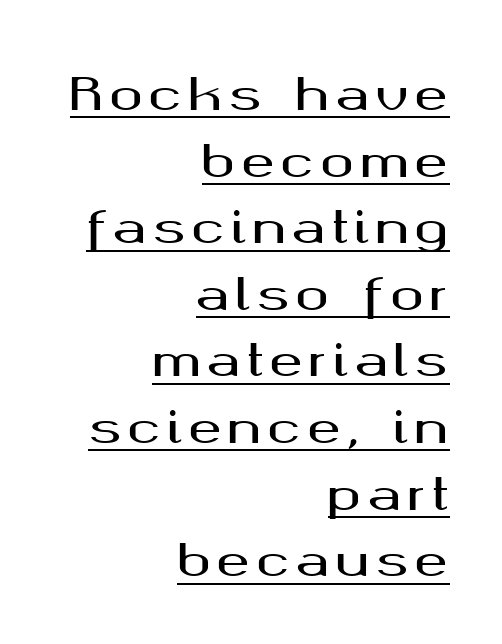
The image shows 45 px wide sans-serif type, upright; set right-aligned, normal line spacing (1.48x), underlined; medium stroke contrast and a medium x-height.
